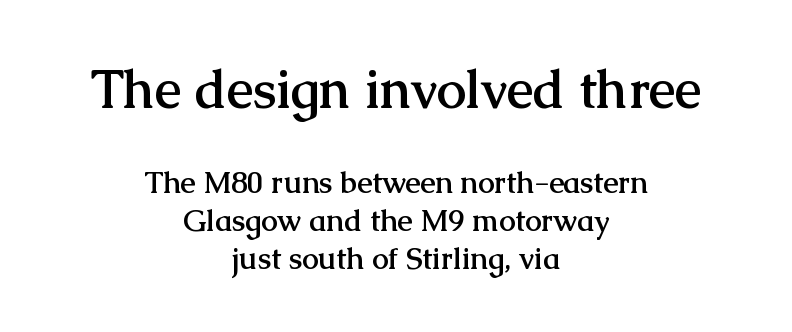
Q: Is the text bold? A: Yes.
Q: Is the text italic (slanted)? A: No, it is upright.
Q: Is the typeface a serif or a sans-serif typeface? A: Serif.
Q: Is the text underlined? A: No.
Q: How is the paragraph aligned? A: Centered.
Q: Is the spacing between letters normal or unusually wide? A: Normal.
Q: Is the spacing between lines tight, normal or loose? A: Normal.
Q: Which block of text is set in a larger size, the first (top) or the second (bottom)? A: The first (top) one.
Q: Width (condensed, normal, or wide)? A: Normal.
Q: Stroke contrast? A: Medium.
Q: x-height? A: Medium.
Q: Monospaced? A: No.
